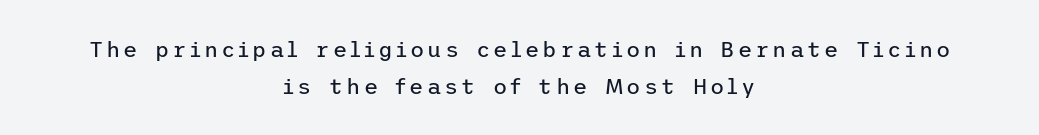
On a weight scale, this lands at 450 or below. This rendering uses center alignment, leaving both contours irregular but symmetric. In terms of posture, this sample is upright. Honestly, there is no underline to notice here at all. The line-height multiplier appears to be the usual default.
